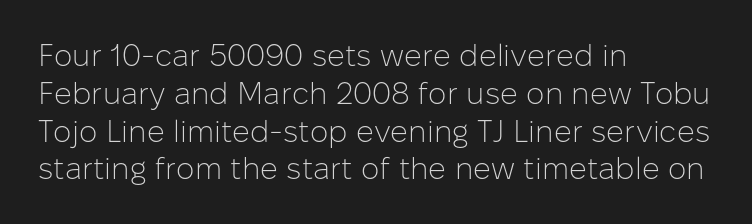
A quiet, ordinary-to-light weight characterises the typeface. The rendering shows plain stroke endings on the letterforms — a sans-serif design. No extra tracking has been applied to these lines. Letters rest on an invisible, unmarked baseline. The passage shown is typed in a proportional face where columns would drift. The lettering holds an erect, upright posture throughout.
